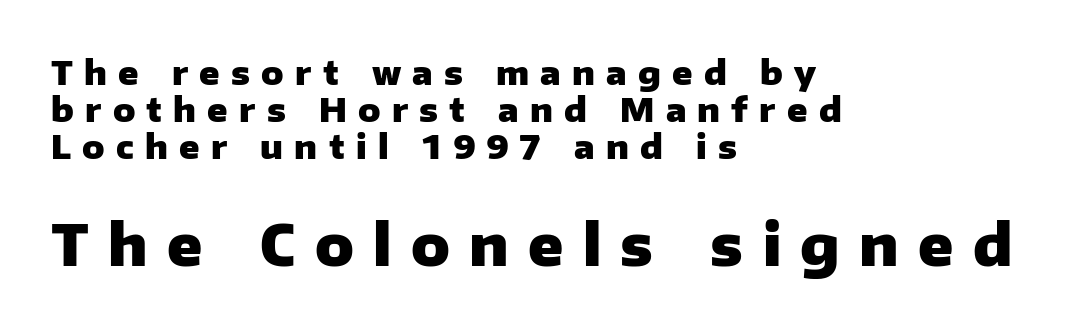
{"serif": "no", "italic": "no", "bold": "yes", "weight": "heavy", "width": "normal", "stroke_contrast": "low", "x_height": "medium", "monospaced": "no", "underline": "no", "align": "left", "line_spacing": "tight", "line_spacing_ratio": 1.12, "letter_spacing": "wide", "letter_spacing_em": 0.34, "larger_block": "second", "size_ratio": 1.73, "glyph_px": 57}
